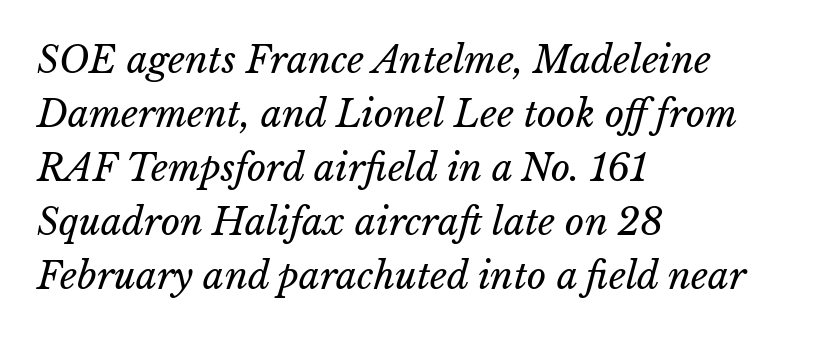
Q: Is the text bold? A: No.
Q: Is the text underlined? A: No.
Q: How is the paragraph aligned? A: Left-aligned.
Q: Is the spacing between letters normal or unusually wide? A: Normal.
Q: Is the spacing between lines tight, normal or loose? A: Normal.
Q: Width (condensed, normal, or wide)? A: Normal.
Q: Stroke contrast? A: Low.
Q: x-height? A: Medium.
Q: Monospaced? A: No.
